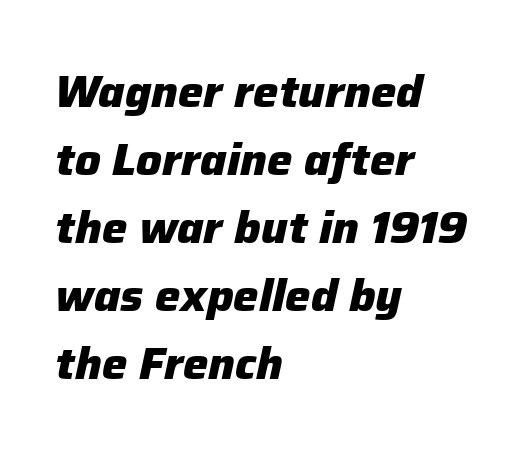
{"italic": "yes", "lean": "right", "slant_degrees": 12, "bold": "yes", "weight": "heavy", "width": "normal", "stroke_contrast": "low", "x_height": "medium", "monospaced": "no", "underline": "no", "align": "left", "line_spacing": "normal", "line_spacing_ratio": 1.51, "letter_spacing": "normal", "letter_spacing_em": 0.0, "glyph_px": 45}
